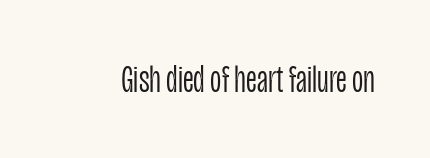
{"serif": "no", "italic": "no", "bold": "no", "weight": "light", "width": "condensed", "stroke_contrast": "low", "x_height": "large", "monospaced": "no", "underline": "no", "letter_spacing": "normal", "letter_spacing_em": 0.0, "glyph_px": 39}
